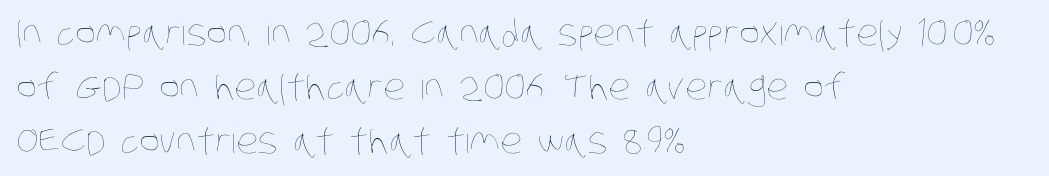
{"bold": "no", "weight": "thin", "width": "condensed", "stroke_contrast": "low", "x_height": "large", "monospaced": "no", "underline": "no", "align": "left", "line_spacing": "normal", "line_spacing_ratio": 1.55, "letter_spacing": "normal", "letter_spacing_em": 0.0, "glyph_px": 35}
